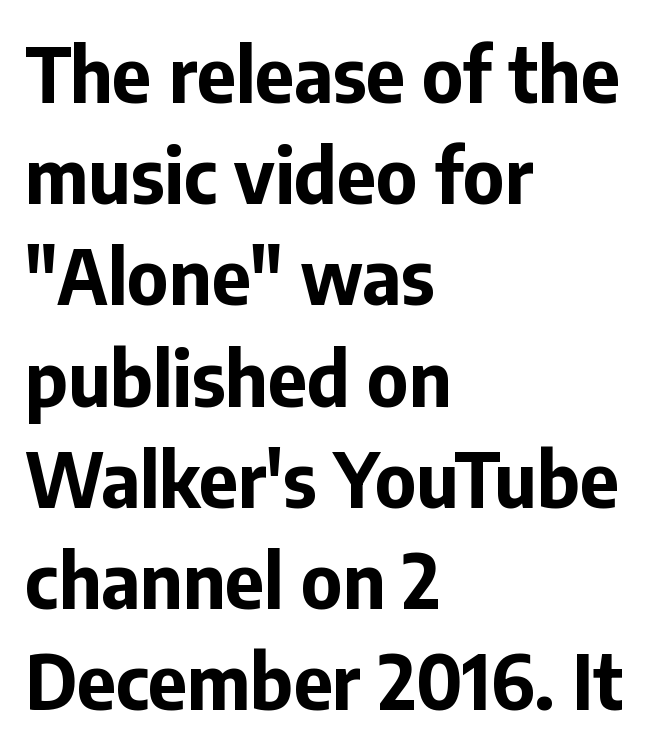
Q: Is the text bold? A: Yes.
Q: Is the text italic (slanted)? A: No, it is upright.
Q: Is the typeface a serif or a sans-serif typeface? A: Sans-serif.
Q: Is the text underlined? A: No.
Q: How is the paragraph aligned? A: Left-aligned.
Q: Is the spacing between letters normal or unusually wide? A: Normal.
Q: Is the spacing between lines tight, normal or loose? A: Normal.
Q: Width (condensed, normal, or wide)? A: Normal.
Q: Stroke contrast? A: Low.
Q: x-height? A: Medium.
Q: Monospaced? A: No.
